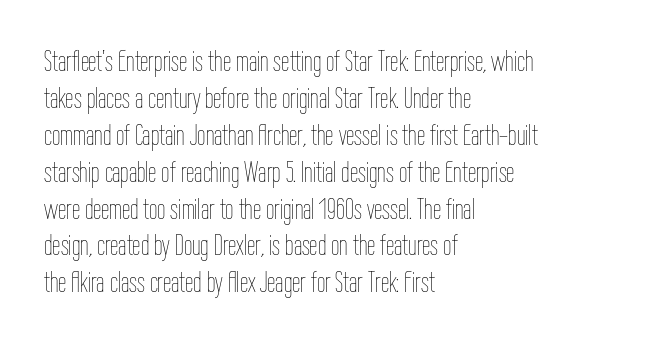
You could not count columns in this text — the font is proportionally spaced. This is not heavy type; no bold has been used. Nobody drew a line under any word here. Is the block centered? No — it sits flush against the left margin.
